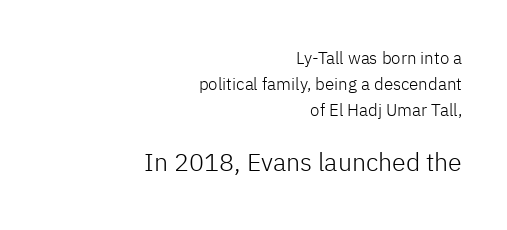
Q: Is the text bold? A: No.
Q: Is the text italic (slanted)? A: No, it is upright.
Q: Is the text underlined? A: No.
Q: How is the paragraph aligned? A: Right-aligned.
Q: Is the spacing between letters normal or unusually wide? A: Normal.
Q: Is the spacing between lines tight, normal or loose? A: Normal.
Q: Which block of text is set in a larger size, the first (top) or the second (bottom)? A: The second (bottom) one.
